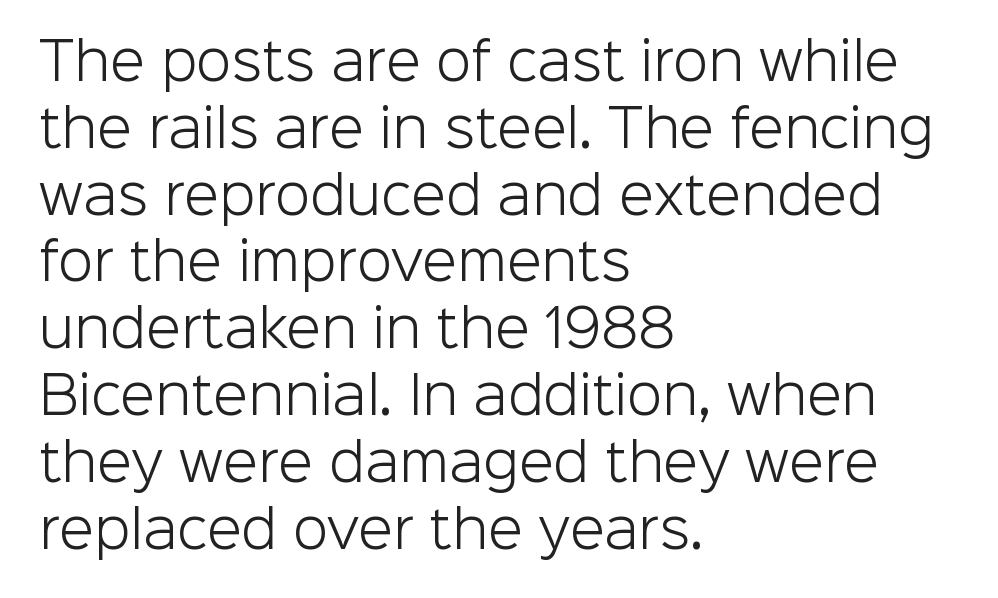
The image shows 51 px light sans-serif type, upright; set left-aligned, normal line spacing (1.31x), normal letter spacing, not underlined; low stroke contrast and a medium x-height.
